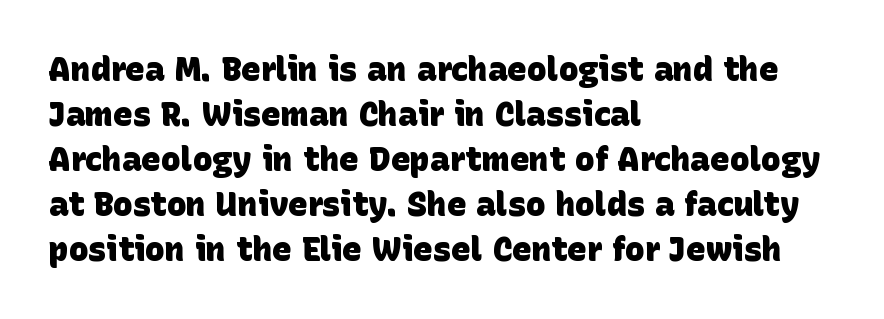
Q: Is the text bold? A: Yes.
Q: Is the typeface a serif or a sans-serif typeface? A: Sans-serif.
Q: Is the text underlined? A: No.
Q: How is the paragraph aligned? A: Left-aligned.
Q: Is the spacing between letters normal or unusually wide? A: Normal.
Q: Is the spacing between lines tight, normal or loose? A: Normal.
Q: Width (condensed, normal, or wide)? A: Normal.
Q: Stroke contrast? A: Low.
Q: x-height? A: Large.
Q: Monospaced? A: No.
